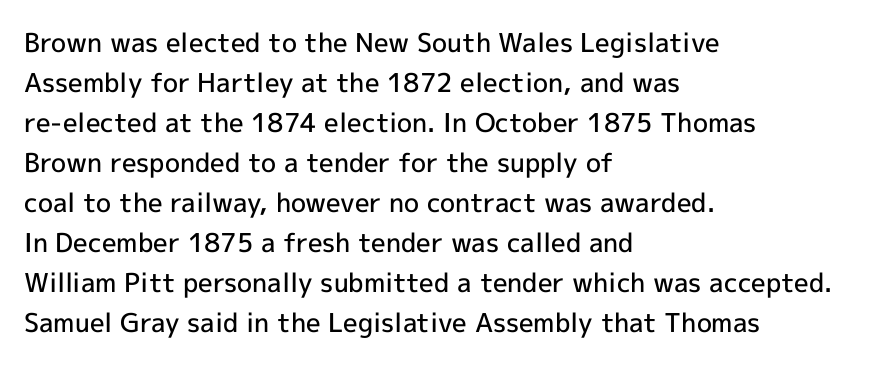
The image shows 26 px text type, upright; set left-aligned, normal line spacing (1.54x), normal letter spacing, not underlined.
